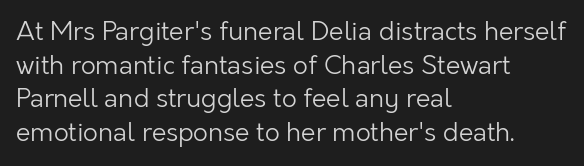
The image shows 26 px text type, upright; set left-aligned, normal line spacing (1.29x), normal letter spacing, not underlined.
